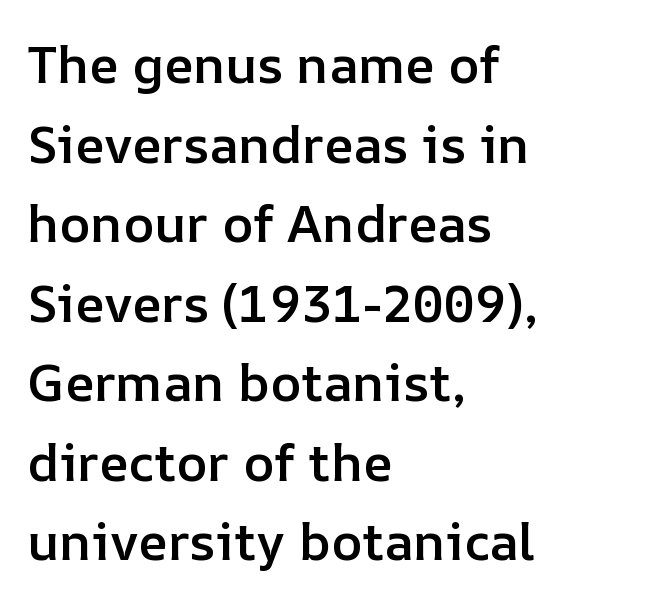
{"italic": "no", "bold": "semi", "weight": "semibold", "width": "normal", "stroke_contrast": "low", "x_height": "medium", "monospaced": "no", "underline": "no", "align": "left", "line_spacing": "normal", "line_spacing_ratio": 1.53, "letter_spacing": "normal", "letter_spacing_em": 0.0, "glyph_px": 52}
